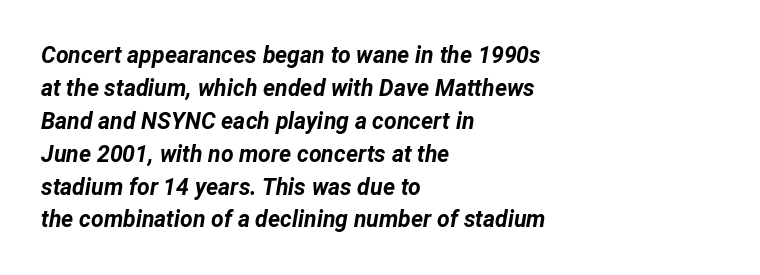
Q: Is the text bold? A: Yes.
Q: Is the text italic (slanted)? A: Yes, it leans right by about 12 degrees.
Q: Is the text underlined? A: No.
Q: How is the paragraph aligned? A: Left-aligned.
Q: Is the spacing between letters normal or unusually wide? A: Normal.
Q: Is the spacing between lines tight, normal or loose? A: Normal.
